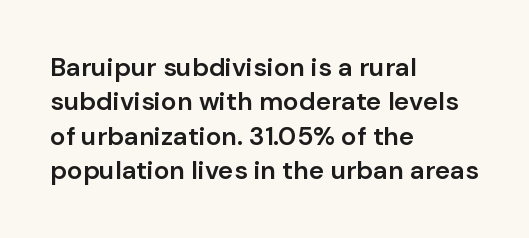
{"italic": "no", "bold": "semi", "underline": "no", "align": "left", "line_spacing": "normal", "line_spacing_ratio": 1.32, "letter_spacing": "normal", "letter_spacing_em": 0.0, "glyph_px": 26}
